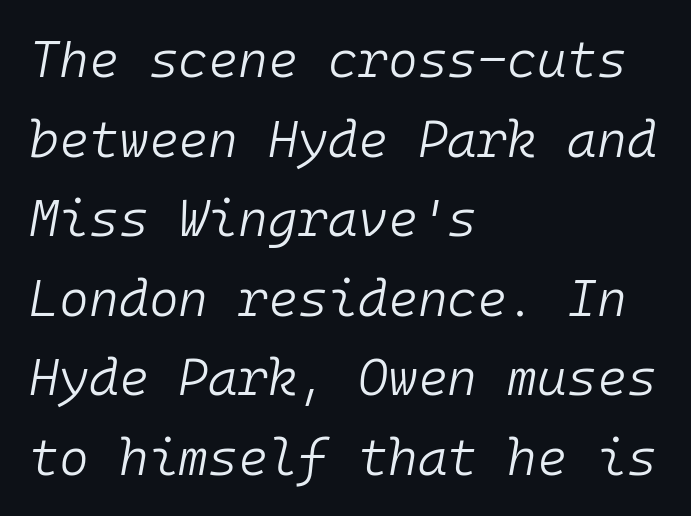
The image shows 51 px light type, italic (leaning right), monospaced; set left-aligned, normal line spacing (1.56x), normal letter spacing, not underlined; low stroke contrast and a medium x-height.
